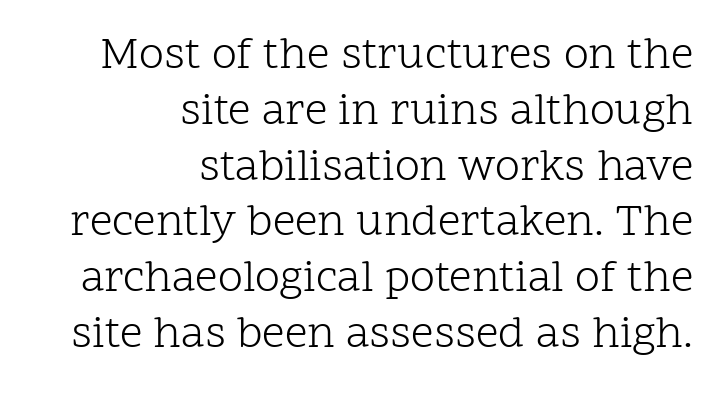
The image shows 45 px light serif type, upright; set right-aligned, line spacing 1.24x, normal letter spacing, not underlined; low stroke contrast and a medium x-height.
